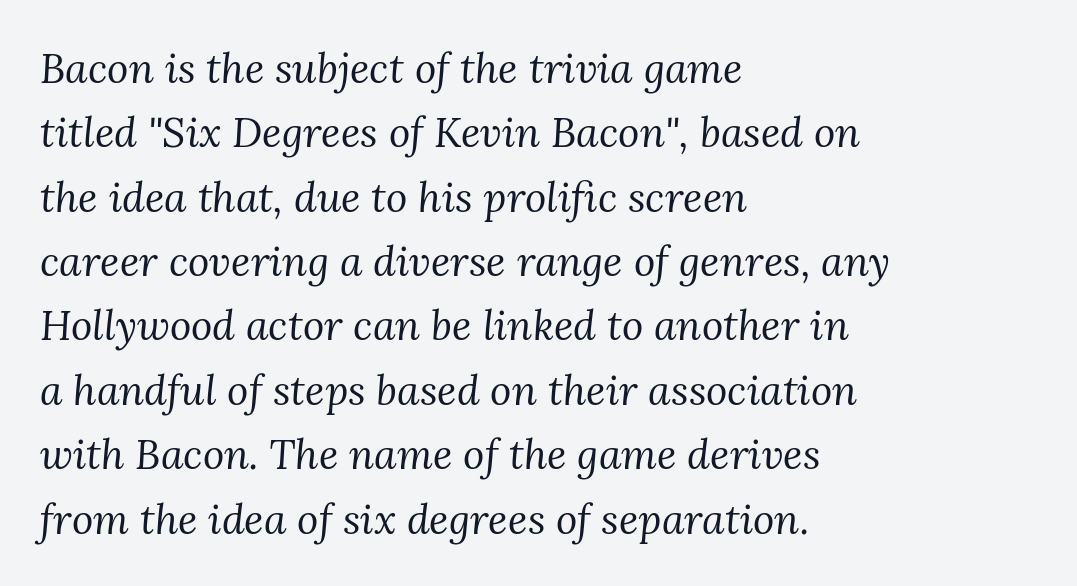
The specimen reads as italic at a glance. Does the copy run flush right? No — it runs flush left. The space beneath each line is pristine and unruled. This sample has the flowing, uneven cadence of proportional lettering. Serifs: yes, visible at the terminals of the letterforms.
